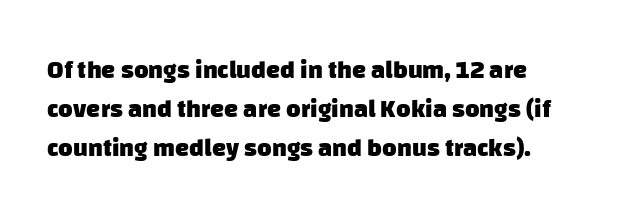
Q: Is the text bold? A: Yes.
Q: Is the text underlined? A: No.
Q: How is the paragraph aligned? A: Left-aligned.
Q: Is the spacing between letters normal or unusually wide? A: Normal.
Q: Is the spacing between lines tight, normal or loose? A: Normal.
